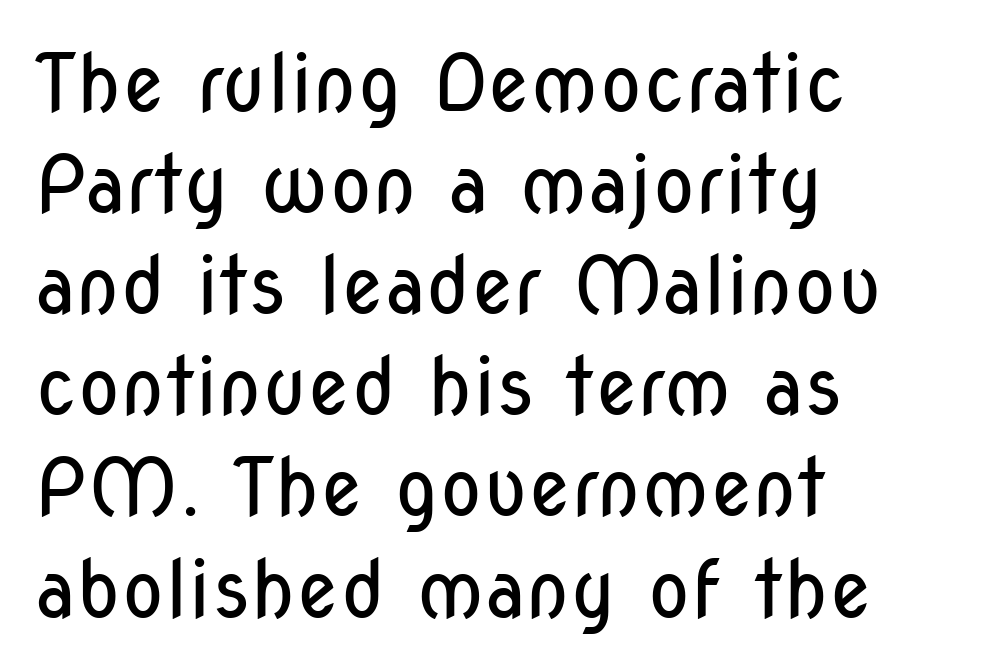
{"serif": "no", "italic": "no", "bold": "no", "weight": "regular", "width": "condensed", "stroke_contrast": "low", "x_height": "medium", "monospaced": "no", "underline": "no", "align": "left", "line_spacing": "normal", "line_spacing_ratio": 1.28, "letter_spacing": "normal", "letter_spacing_em": 0.0, "glyph_px": 79}
